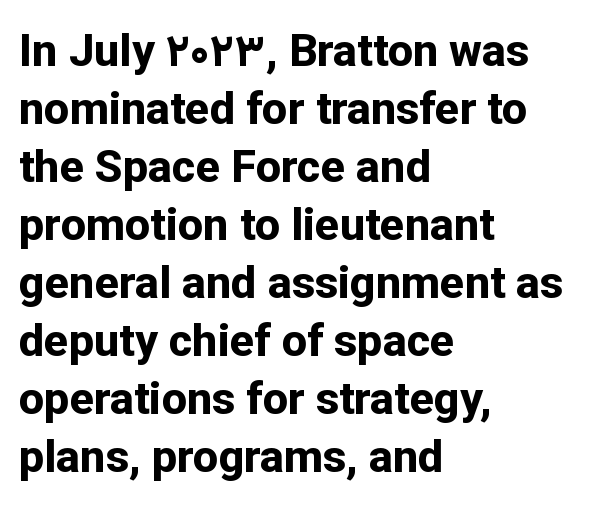
{"serif": "no", "italic": "no", "bold": "yes", "weight": "bold", "width": "normal", "stroke_contrast": "low", "x_height": "medium", "monospaced": "no", "underline": "no", "align": "left", "line_spacing": "normal", "line_spacing_ratio": 1.29, "letter_spacing": "normal", "letter_spacing_em": 0.0, "glyph_px": 45}
